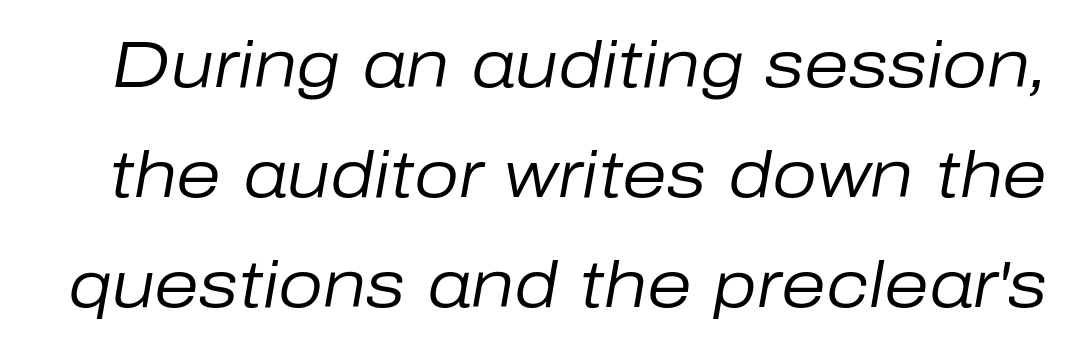
Q: Is the text bold? A: No.
Q: Is the text italic (slanted)? A: Yes, it leans right by about 10 degrees.
Q: Is the text underlined? A: No.
Q: Is the spacing between letters normal or unusually wide? A: Normal.
Q: Width (condensed, normal, or wide)? A: Normal.
Q: Stroke contrast? A: Low.
Q: x-height? A: Medium.
Q: Monospaced? A: No.
